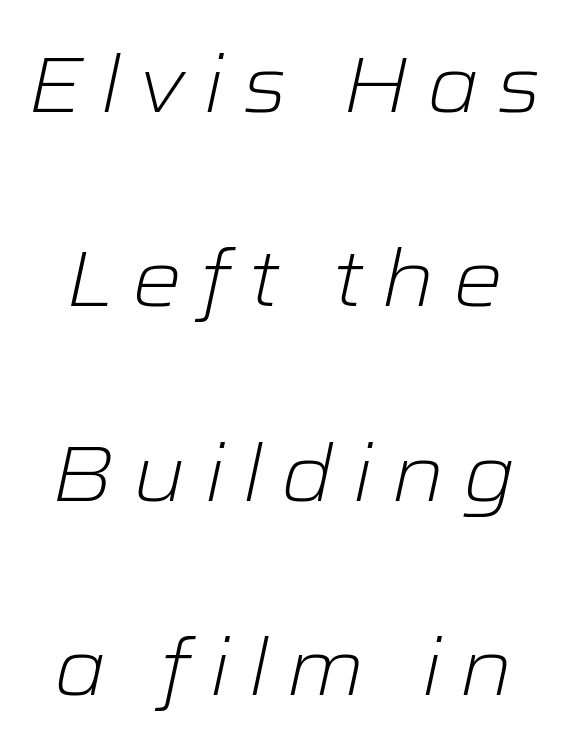
{"italic": "yes", "lean": "right", "slant_degrees": 12, "bold": "no", "weight": "light", "width": "wide", "stroke_contrast": "low", "x_height": "medium", "monospaced": "no", "underline": "no", "line_spacing": "loose", "line_spacing_ratio": 2.46, "letter_spacing": "wide", "letter_spacing_em": 0.22, "glyph_px": 79}
